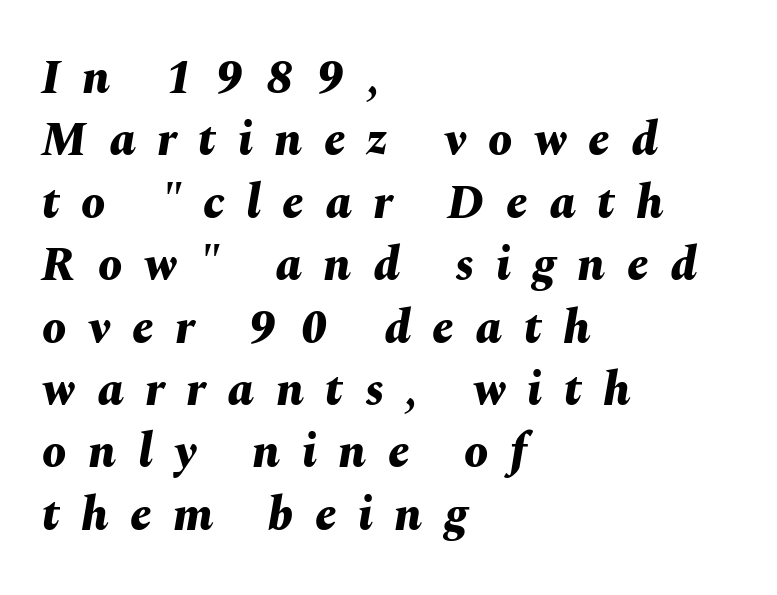
The image shows 48 px bold type, italic (leaning right); set left-aligned, normal line spacing (1.3x), unusually wide letter spacing (+0.45 em), not underlined; medium stroke contrast and a medium x-height.
